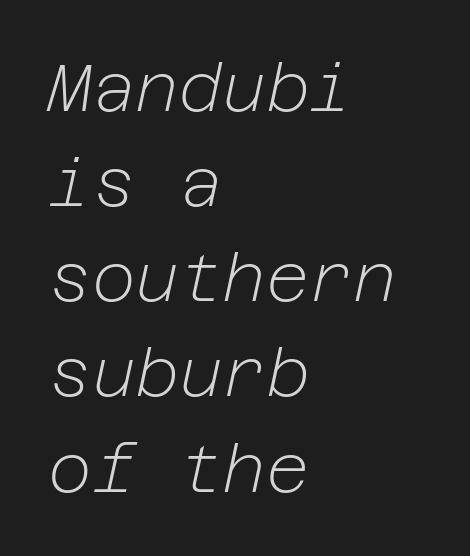
Vertical spacing — default. Nobody touched the tracking dial on this one. Has an underline been added? It has not. Left-aligned paragraph, ragged on the right.
